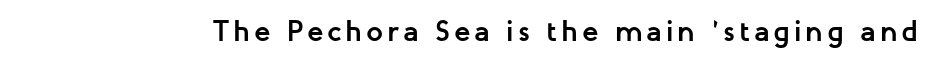
Here the designer chose a conventional face with non-uniform glyph widths. Posture: straight, roman, zero tilt. A typesetter would label this face a sans. Does the weight exceed regular? Yes, all the way to bold. Letters rest on an invisible, unmarked baseline.
